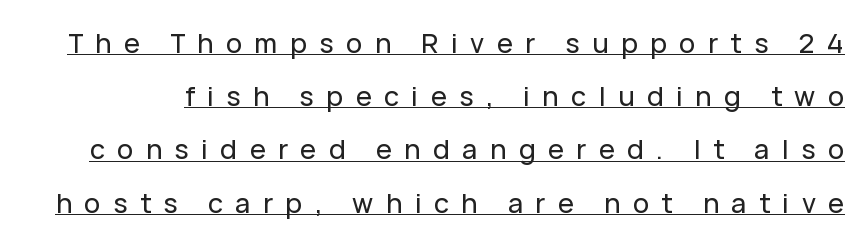
{"italic": "no", "underline": "yes", "line_spacing": "loose", "line_spacing_ratio": 1.97, "letter_spacing": "wide", "letter_spacing_em": 0.46, "glyph_px": 27}
